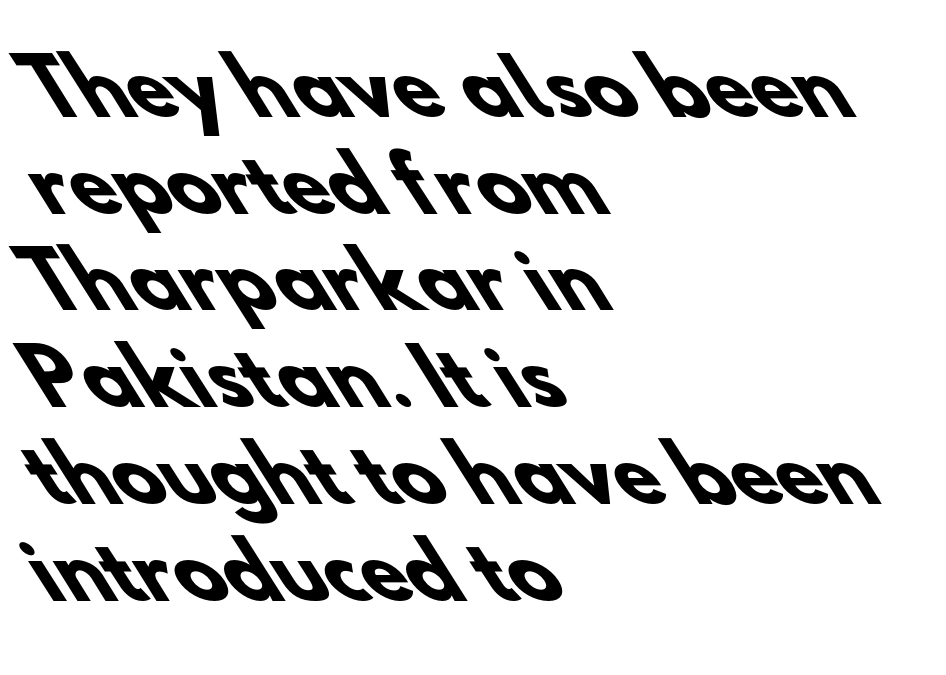
The image shows 75 px heavy sans-serif type; set left-aligned, normal line spacing (1.29x), normal letter spacing, not underlined; low stroke contrast and a small x-height.
